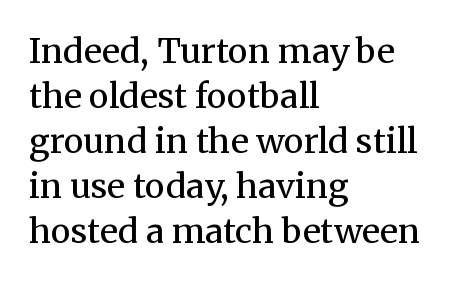
The image shows 34 px regular-weight serif type, upright; set left-aligned, normal line spacing (1.32x), normal letter spacing, not underlined; medium stroke contrast and a medium x-height.
